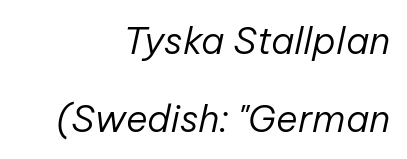
The type is set solid horizontally, with unmodified tracking. The letters are slanted; this is an italic face. Think of a printed novel: that variable character pitch is what you see here. Line ends are locked; line starts wander. No letter is thick-stroked: the sample isn't bold. The passage shown stacks its lines with a broad gap.
